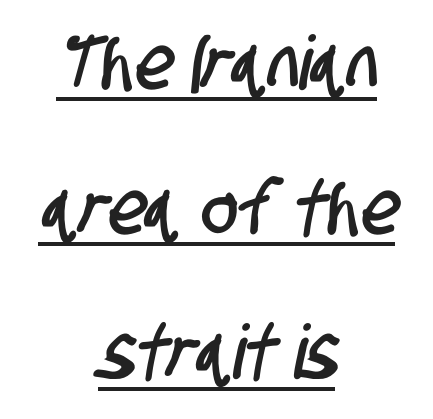
A student would call this center alignment; a typographer would say set centered. Glyph-to-glyph distance matches everyday printed text. A typesetter would label this face a sans. Each letter keeps its own natural width here, so spacing adapts to shape. Beneath each row of characters lies a ruled line.
